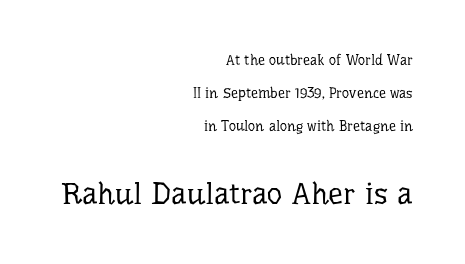
Underlining? Definitely not there. The face used here is proportionally spaced, like ordinary book or web type. The strokes carry an ordinary text weight at most. You could fit nearly another row in the gap between these rows.
